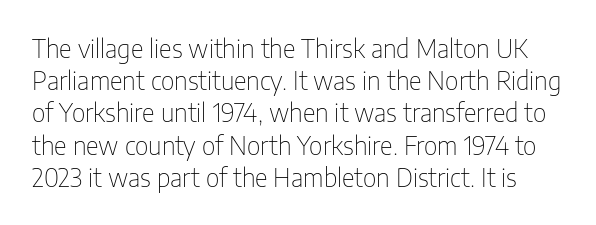
Q: Is the text bold? A: No.
Q: Is the text italic (slanted)? A: No, it is upright.
Q: Is the text underlined? A: No.
Q: Is the spacing between letters normal or unusually wide? A: Normal.
Q: Is the spacing between lines tight, normal or loose? A: Normal.
